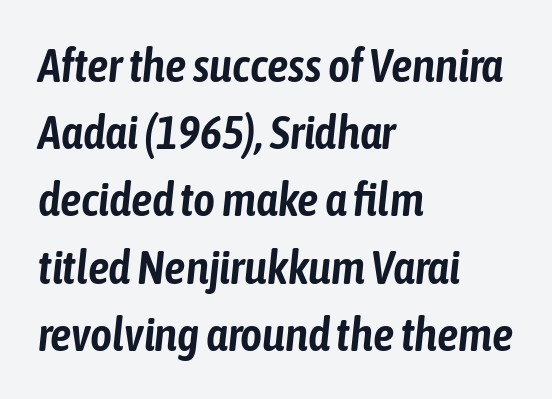
{"italic": "yes", "lean": "right", "slant_degrees": 6, "width": "condensed", "stroke_contrast": "low", "x_height": "medium", "monospaced": "no", "underline": "no", "align": "left", "line_spacing": "normal", "line_spacing_ratio": 1.43, "letter_spacing": "normal", "letter_spacing_em": 0.0, "glyph_px": 47}
